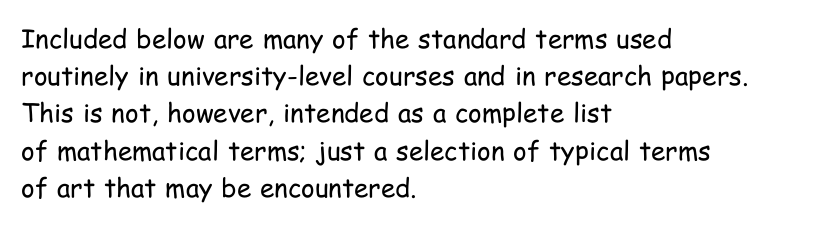
The image shows 26 px text type, upright; set left-aligned, normal line spacing (1.43x), normal letter spacing, not underlined.
